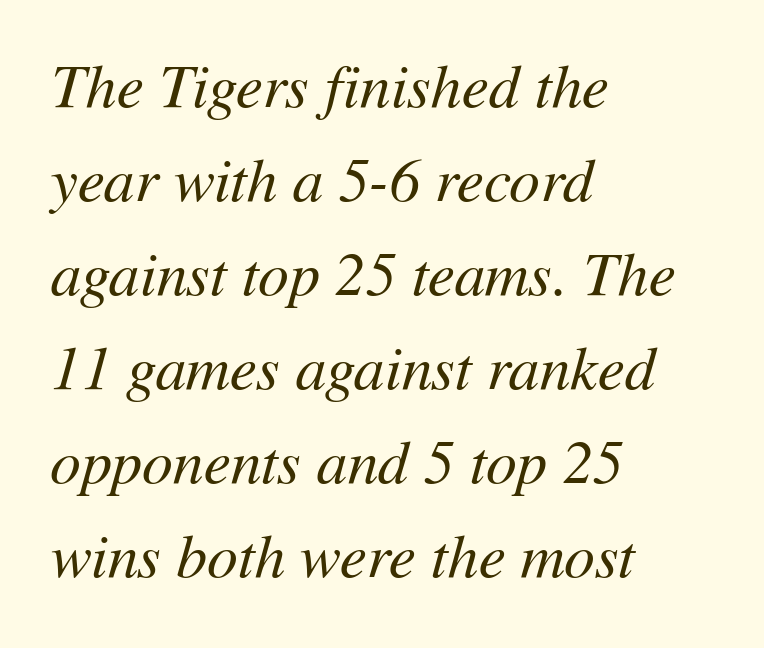
{"italic": "yes", "lean": "right", "slant_degrees": 11, "bold": "no", "weight": "regular", "width": "normal", "stroke_contrast": "medium", "x_height": "medium", "monospaced": "no", "underline": "no", "align": "left", "line_spacing": "normal", "line_spacing_ratio": 1.54, "letter_spacing": "normal", "letter_spacing_em": 0.0, "glyph_px": 61}
